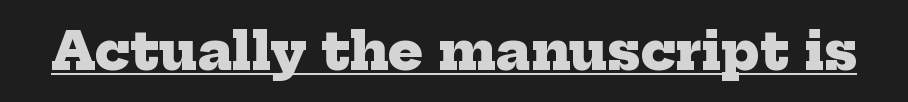
The image shows 52 px heavy serif type; set normal letter spacing, underlined; low stroke contrast and a medium x-height.
